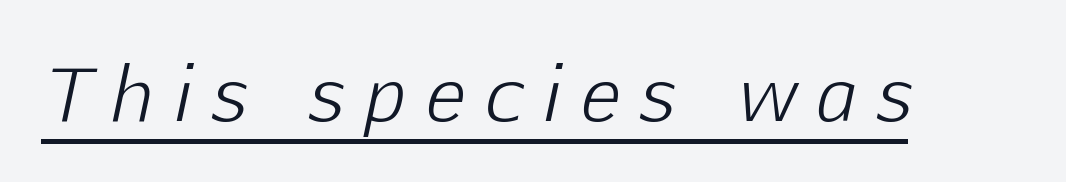
Each letter keeps its own natural width here, so spacing adapts to shape. The horizontal fit of the characters is loose and conspicuously gappy. No extra ink here — the face is not bold. Yep, that's italic — everything's leaning. Has an underline been added? It has.
